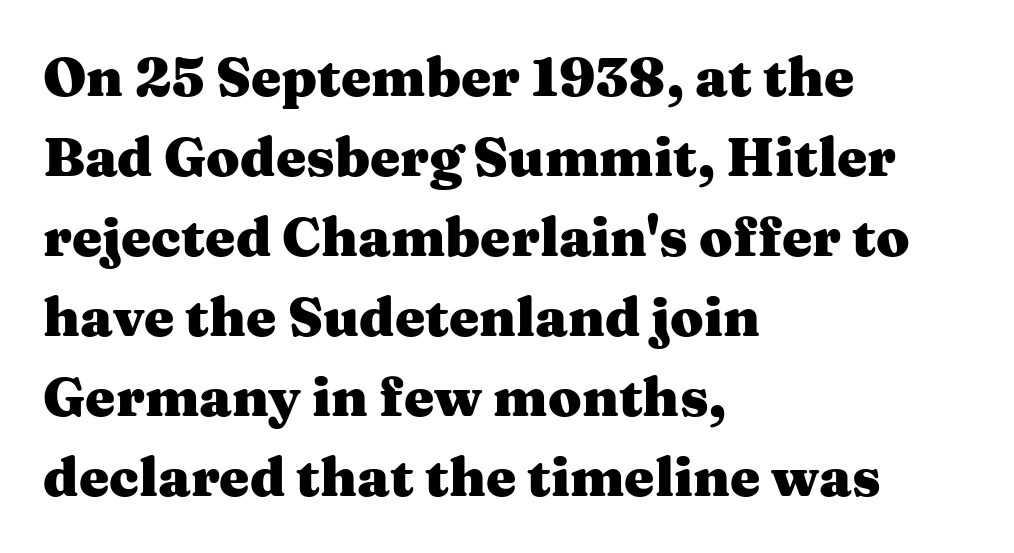
Alignment: flush left. One glance says typical: line gaps are just what's usual. Note the varied advance widths — an 'i' is clearly narrower than an 'm'. Small tapered or slab feet sit at the stroke ends, so this counts as serif. A roman cut, with each character standing at attention.
